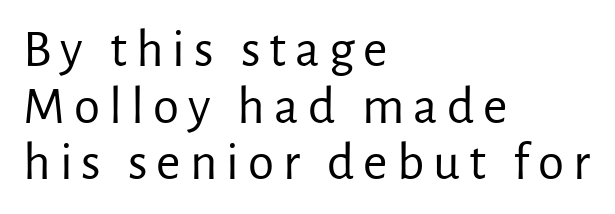
{"serif": "no", "italic": "no", "bold": "no", "weight": "regular", "width": "normal", "stroke_contrast": "low", "x_height": "medium", "monospaced": "no", "underline": "no", "align": "left", "line_spacing": "tight", "line_spacing_ratio": 1.07, "glyph_px": 53}
